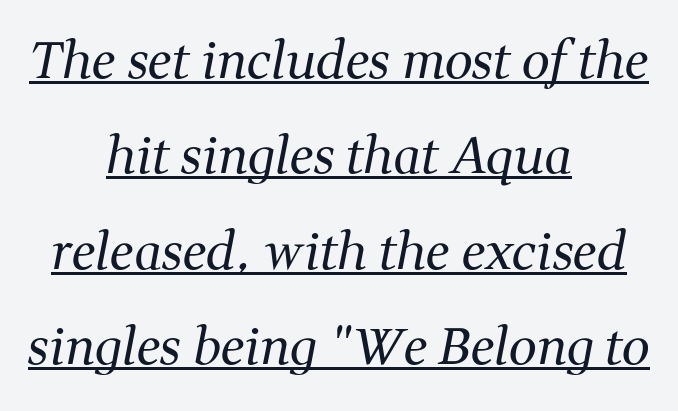
Q: Is the text bold? A: No.
Q: Is the text italic (slanted)? A: Yes, it leans right by about 11 degrees.
Q: Is the typeface a serif or a sans-serif typeface? A: Serif.
Q: Is the text underlined? A: Yes.
Q: How is the paragraph aligned? A: Centered.
Q: Is the spacing between letters normal or unusually wide? A: Normal.
Q: Is the spacing between lines tight, normal or loose? A: Loose.
Q: Width (condensed, normal, or wide)? A: Normal.
Q: Stroke contrast? A: Medium.
Q: x-height? A: Medium.
Q: Monospaced? A: No.
